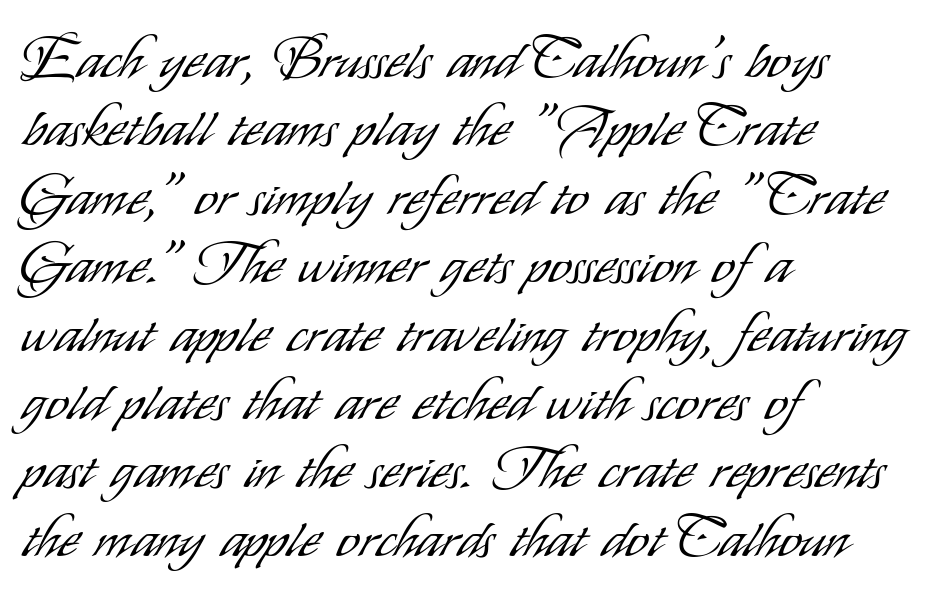
{"serif": "no", "bold": "no", "weight": "light", "width": "condensed", "stroke_contrast": "low", "x_height": "small", "monospaced": "no", "underline": "no", "align": "left", "line_spacing_ratio": 1.2, "letter_spacing": "normal", "letter_spacing_em": 0.0, "glyph_px": 57}
